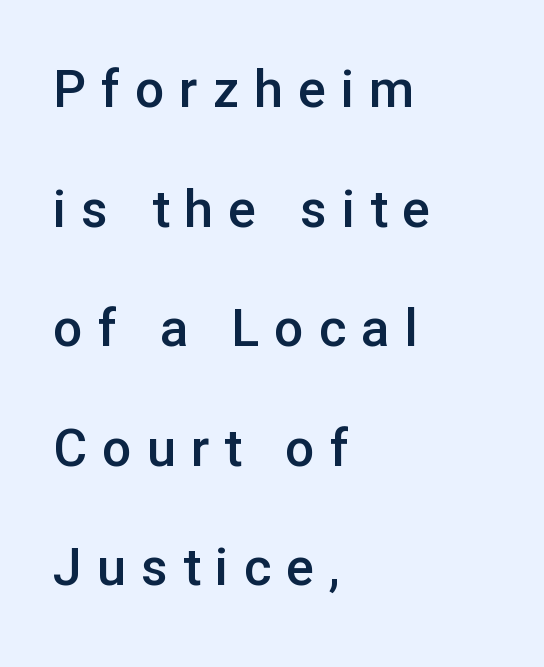
{"serif": "no", "italic": "no", "bold": "semi", "weight": "semibold", "width": "normal", "stroke_contrast": "low", "x_height": "medium", "monospaced": "no", "underline": "no", "align": "left", "line_spacing": "loose", "line_spacing_ratio": 2.3, "letter_spacing": "wide", "letter_spacing_em": 0.29, "glyph_px": 52}
